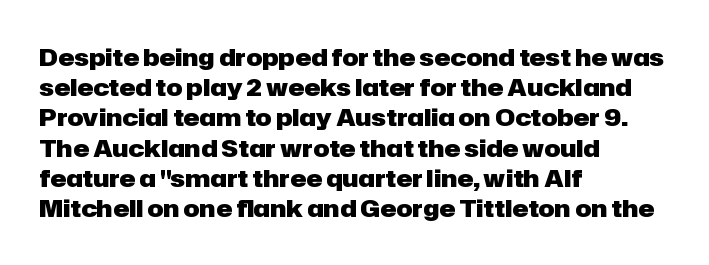
The ragged edge is on the right, which tells us the setting is flush left. The space beneath each line is pristine and unruled. This rendering leaves character spacing at its baseline value. The passage shown stacks its lines at a standard gap. Italic? Not at all — the glyphs are vertical. Emphasis by weight is at full strength: bold.
